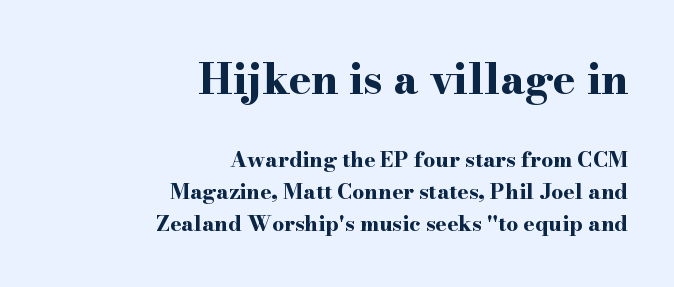
{"serif": "yes", "italic": "no", "bold": "yes", "weight": "bold", "width": "wide", "stroke_contrast": "high", "x_height": "small", "monospaced": "no", "underline": "no", "align": "right", "line_spacing": "normal", "line_spacing_ratio": 1.52, "letter_spacing": "normal", "letter_spacing_em": 0.0, "larger_block": "first", "size_ratio": 2.0, "glyph_px": 42}
